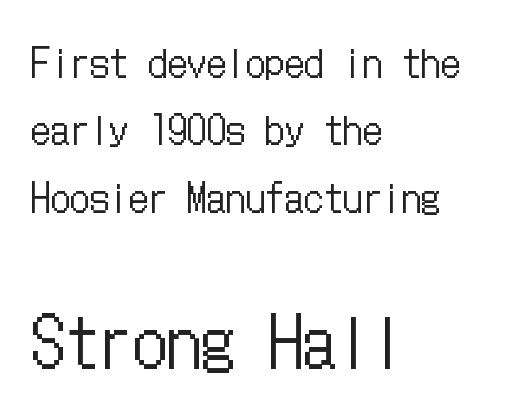
Q: Is the text bold? A: No.
Q: Is the text italic (slanted)? A: No, it is upright.
Q: Is the text underlined? A: No.
Q: How is the paragraph aligned? A: Left-aligned.
Q: Is the spacing between letters normal or unusually wide? A: Normal.
Q: Which block of text is set in a larger size, the first (top) or the second (bottom)? A: The second (bottom) one.
Q: Width (condensed, normal, or wide)? A: Condensed.
Q: Stroke contrast? A: Low.
Q: x-height? A: Medium.
